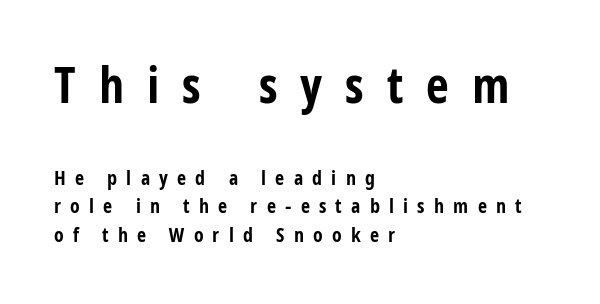
The image shows 50 px bold, condensed sans-serif type, upright; set left-aligned, normal line spacing (1.42x), unusually wide letter spacing (+0.46 em), not underlined; the first (top) block is 2.5x larger; low stroke contrast and a large x-height.
